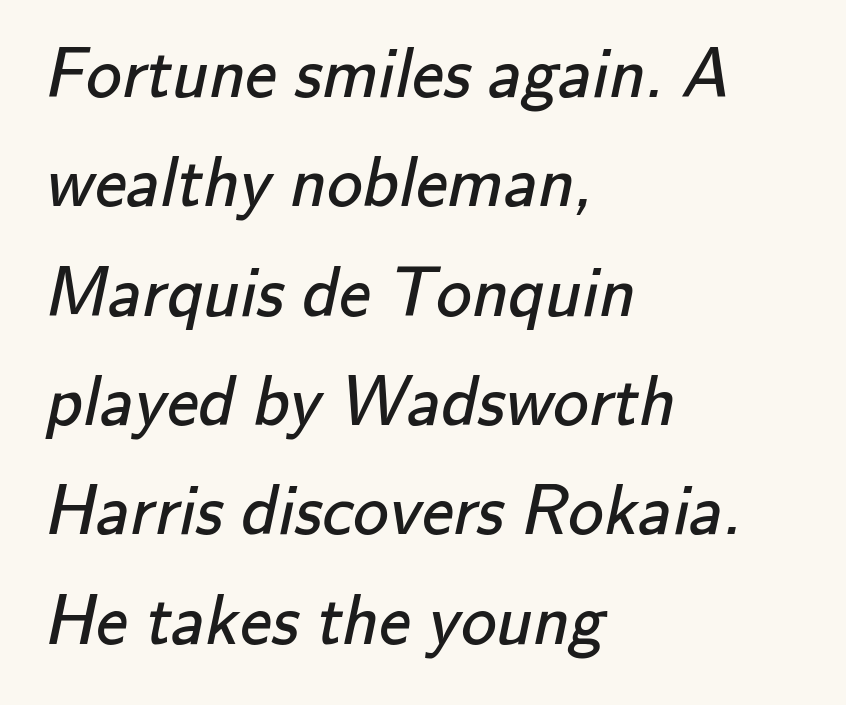
{"serif": "no", "bold": "no", "weight": "regular", "width": "normal", "stroke_contrast": "low", "x_height": "small", "monospaced": "no", "underline": "no", "align": "left", "line_spacing": "normal", "line_spacing_ratio": 1.54, "letter_spacing": "normal", "letter_spacing_em": 0.0, "glyph_px": 71}
